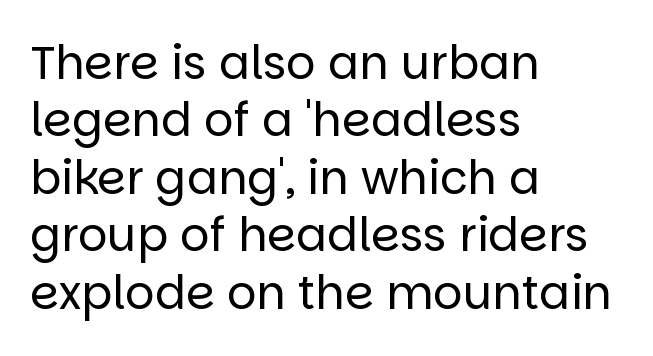
Q: Is the text bold? A: No.
Q: Is the text italic (slanted)? A: No, it is upright.
Q: Is the typeface a serif or a sans-serif typeface? A: Sans-serif.
Q: Is the text underlined? A: No.
Q: How is the paragraph aligned? A: Left-aligned.
Q: Is the spacing between letters normal or unusually wide? A: Normal.
Q: Is the spacing between lines tight, normal or loose? A: Normal.
Q: Width (condensed, normal, or wide)? A: Normal.
Q: Stroke contrast? A: Low.
Q: x-height? A: Large.
Q: Monospaced? A: No.
